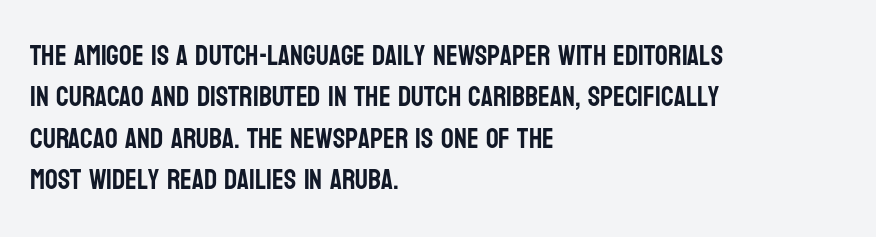
{"serif": "no", "italic": "no", "width": "condensed", "stroke_contrast": "low", "x_height": "large", "monospaced": "no", "underline": "no", "align": "left", "line_spacing": "normal", "line_spacing_ratio": 1.48, "letter_spacing": "normal", "letter_spacing_em": 0.0, "glyph_px": 28}
